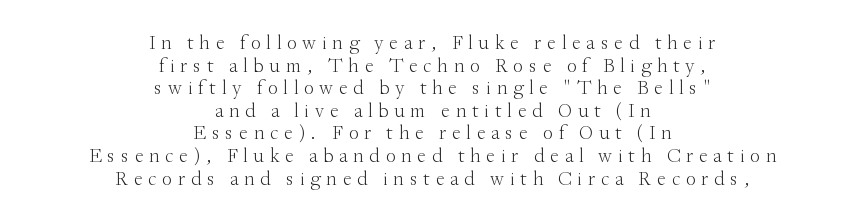
A typesetter would call this heavily tracked-out type. Each row of text sits above clean, open space. The weight would be labelled regular, book, light, or lighter still. Compared with a flush-left layout, this one balances lines on the center instead. Students, observe: this is what under-led, compact text looks like. No italicization has been applied; the sample stays upright.
